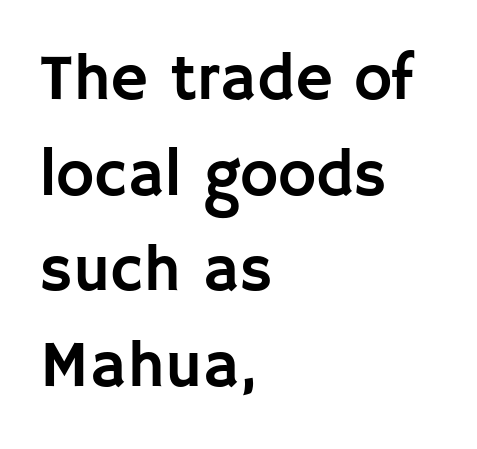
The image shows 65 px sans-serif type, upright; set left-aligned, normal line spacing (1.47x), normal letter spacing, not underlined; low stroke contrast and a large x-height.
